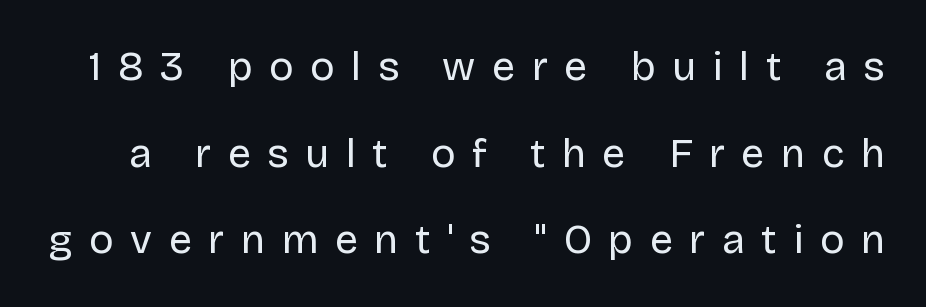
The image shows 41 px regular-weight sans-serif type, upright; set loose line spacing (2.11x), unusually wide letter spacing (+0.4 em), not underlined; low stroke contrast and a large x-height.
